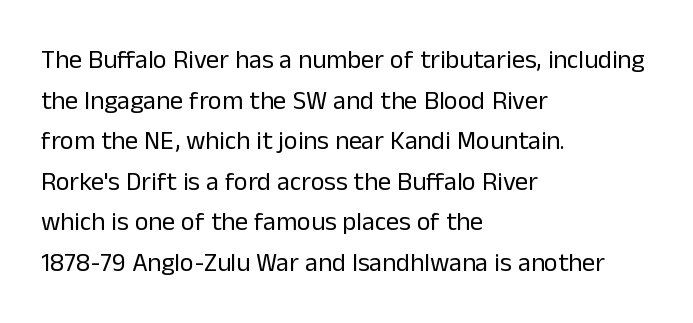
The zone under the glyphs is completely vacant. Letters have the restrained weight of plain body copy at most. Line beginnings align vertically; line endings do not. The gaps between neighbouring characters are ordinary and unremarkable.
